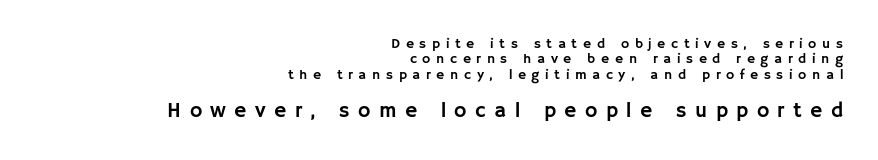
The image shows 21 px text type, upright; set right-aligned, tight line spacing (1.1x), unusually wide letter spacing (+0.4 em), not underlined; the second (bottom) block is 1.5x larger.
